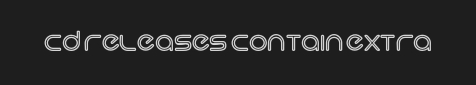
The image shows 26 px text type, upright; set normal letter spacing, not underlined.
